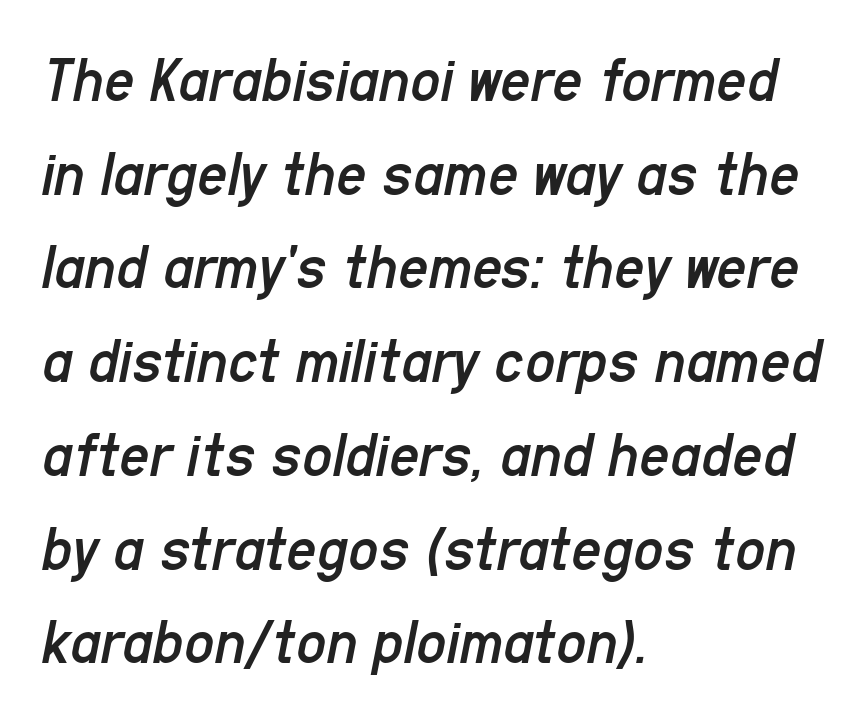
Q: Is the text bold? A: No.
Q: Is the text italic (slanted)? A: Yes, it leans right by about 11 degrees.
Q: Is the text underlined? A: No.
Q: How is the paragraph aligned? A: Left-aligned.
Q: Is the spacing between letters normal or unusually wide? A: Normal.
Q: Is the spacing between lines tight, normal or loose? A: Normal.
Q: Width (condensed, normal, or wide)? A: Condensed.
Q: Stroke contrast? A: Low.
Q: x-height? A: Medium.
Q: Monospaced? A: No.
